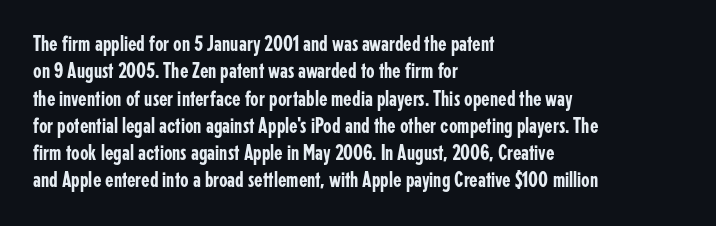
The lines are quadded left. Bare-footed words on every line. Notice how the stems are strictly vertical — no italics here. The gaps between neighbouring characters are ordinary and unremarkable.
